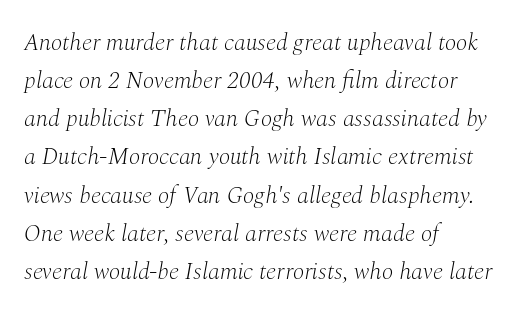
The image shows 24 px text type, italic (leaning right); set left-aligned, normal line spacing (1.59x), normal letter spacing, not underlined.
